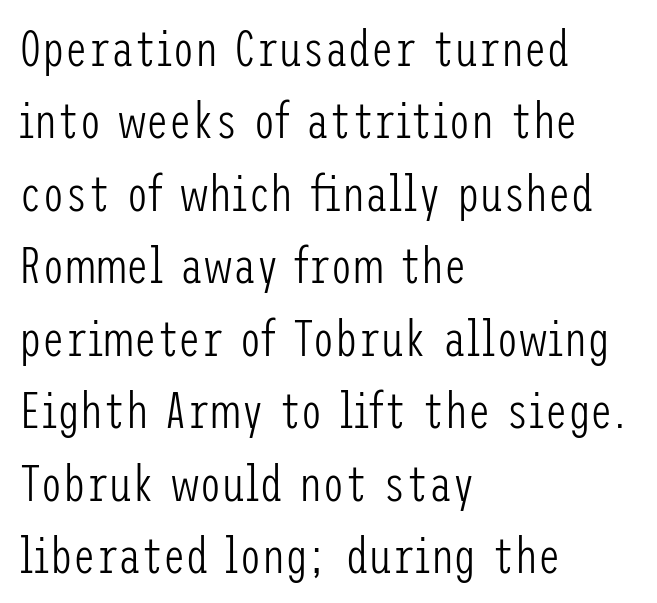
Q: Is the text bold? A: No.
Q: Is the text italic (slanted)? A: No, it is upright.
Q: Is the typeface a serif or a sans-serif typeface? A: Sans-serif.
Q: Is the text underlined? A: No.
Q: How is the paragraph aligned? A: Left-aligned.
Q: Is the spacing between letters normal or unusually wide? A: Normal.
Q: Is the spacing between lines tight, normal or loose? A: Normal.
Q: Width (condensed, normal, or wide)? A: Condensed.
Q: Stroke contrast? A: Low.
Q: x-height? A: Medium.
